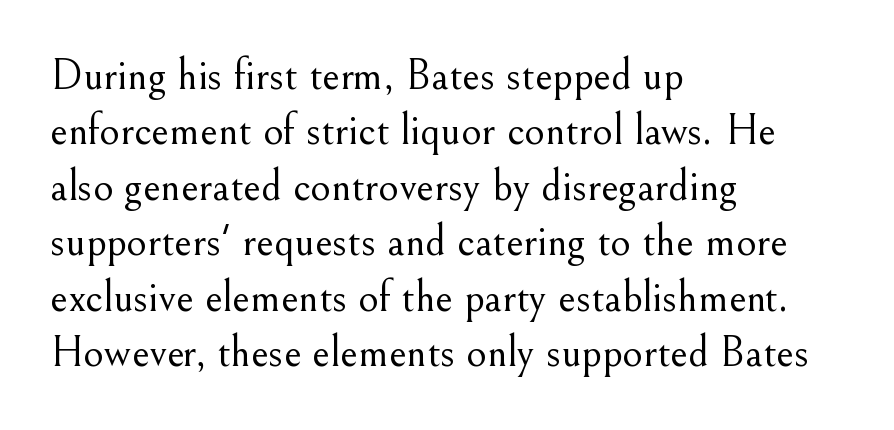
{"serif": "yes", "italic": "no", "bold": "no", "weight": "light", "width": "normal", "stroke_contrast": "medium", "x_height": "small", "monospaced": "no", "underline": "no", "align": "left", "line_spacing": "normal", "line_spacing_ratio": 1.26, "letter_spacing": "normal", "letter_spacing_em": 0.0, "glyph_px": 44}
